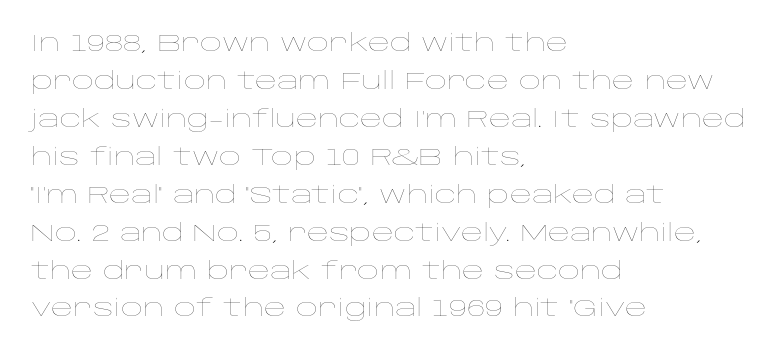
The image shows 24 px text type, upright; set left-aligned, normal line spacing (1.58x), normal letter spacing, not underlined.
